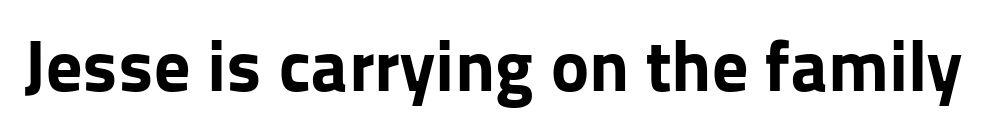
The image shows 72 px bold sans-serif type, upright; set normal letter spacing, not underlined; low stroke contrast and a medium x-height.
